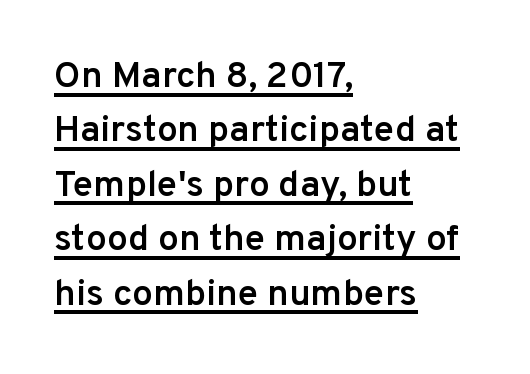
{"serif": "no", "italic": "no", "bold": "semi", "weight": "semibold", "width": "normal", "stroke_contrast": "low", "x_height": "medium", "monospaced": "no", "underline": "yes", "align": "left", "line_spacing": "normal", "line_spacing_ratio": 1.47, "letter_spacing": "normal", "letter_spacing_em": 0.0, "glyph_px": 37}
